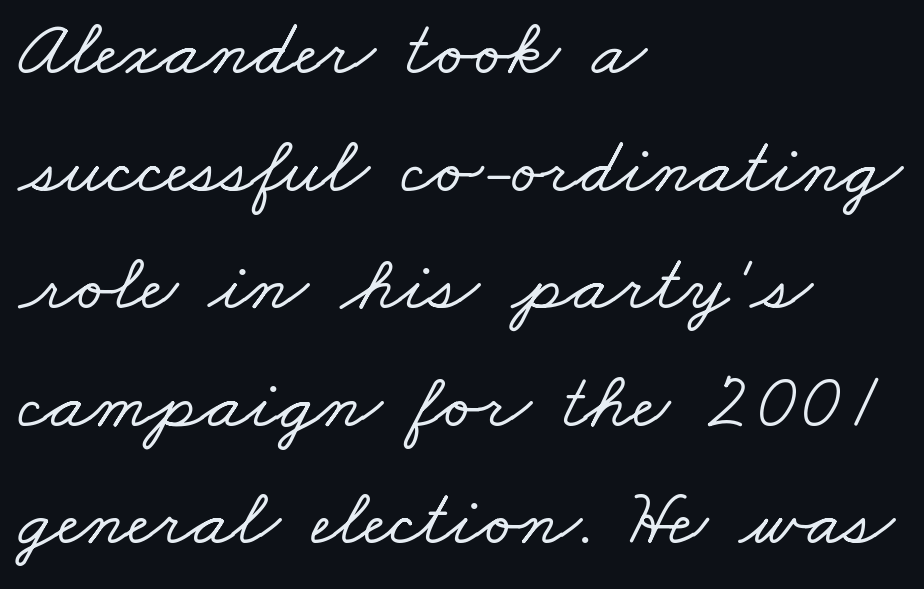
Students, note that the glyphs here touch the page at normal intervals. Rule under the text: the space is simply empty. Is the block centered? No — it sits flush against the left margin. Is this a fixed-width face? No — the glyphs have proportional, varying widths. Compared with typical paragraphs, the rows here are spaced about the same.
